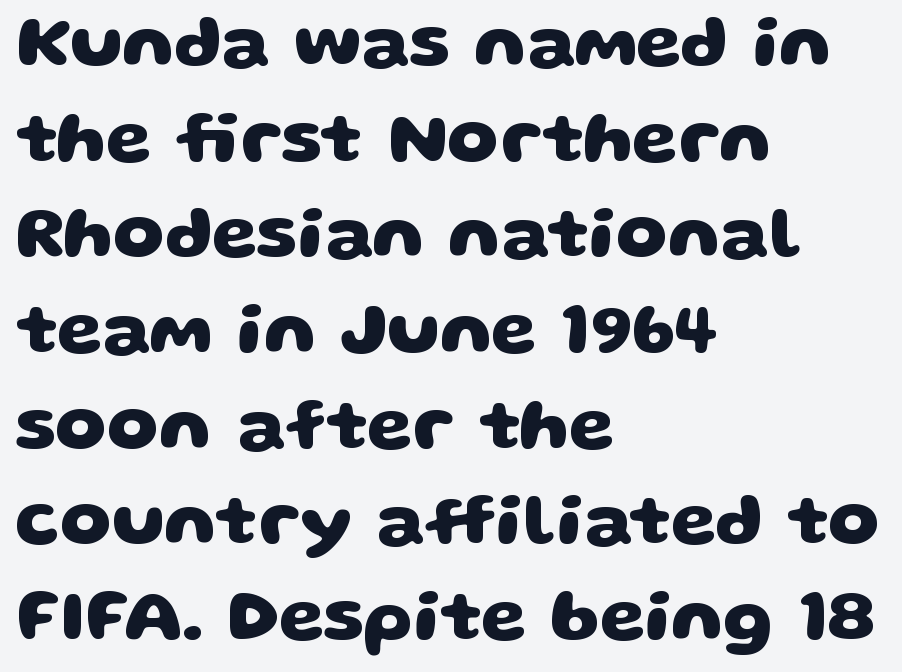
Words appear dense and cohesive because spacing is normal. A normal amount of white space separates one row of letters from the next. The rendering uses natural spacing where letterforms have individual widths. This rendering uses left alignment, leaving the right contour irregular. A sans-serif font was chosen for this passage.
